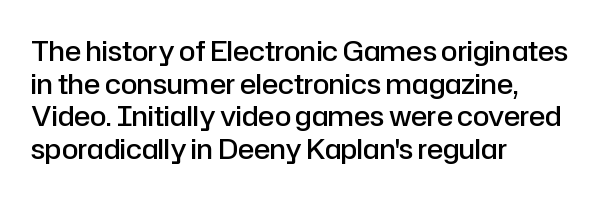
Q: Is the text bold? A: Semi-bold.
Q: Is the text italic (slanted)? A: No, it is upright.
Q: Is the text underlined? A: No.
Q: How is the paragraph aligned? A: Left-aligned.
Q: Is the spacing between letters normal or unusually wide? A: Normal.
